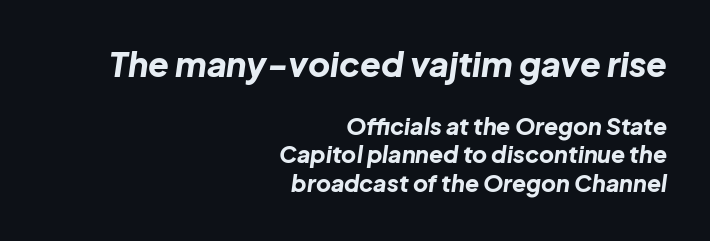
{"italic": "yes", "lean": "right", "slant_degrees": 8, "bold": "yes", "weight": "bold", "width": "normal", "stroke_contrast": "low", "x_height": "medium", "monospaced": "no", "underline": "no", "align": "right", "line_spacing_ratio": 1.23, "letter_spacing": "normal", "letter_spacing_em": 0.0, "larger_block": "first", "size_ratio": 1.48, "glyph_px": 34}
